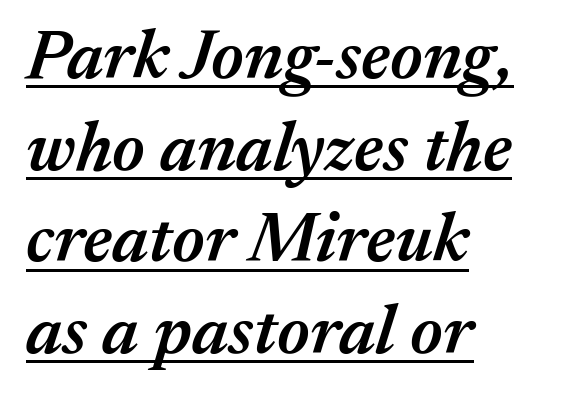
The image shows 70 px semibold type, italic (leaning right); set left-aligned, normal line spacing (1.31x), normal letter spacing, underlined; medium stroke contrast and a medium x-height.
